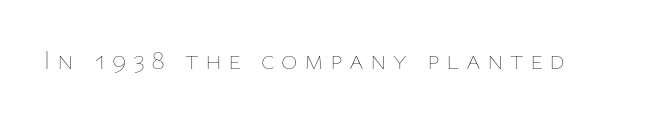
Q: Is the text bold? A: No.
Q: Is the text italic (slanted)? A: No, it is upright.
Q: Is the text underlined? A: No.
Q: Is the spacing between letters normal or unusually wide? A: Unusually wide.
Q: Width (condensed, normal, or wide)? A: Normal.
Q: Stroke contrast? A: Low.
Q: x-height? A: Medium.
Q: Monospaced? A: No.
